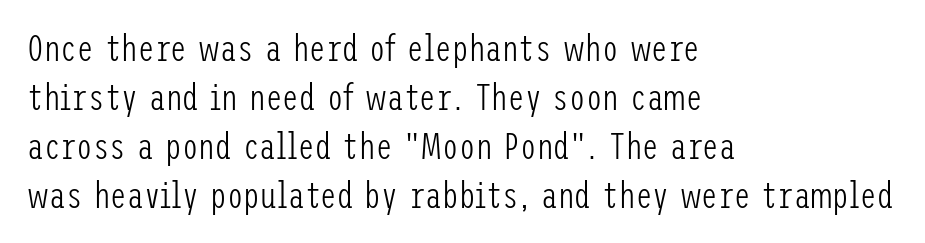
The passage shown is not underscored anywhere. The cut favours lightness, reaching ordinary text weight at its darkest. To sum up the face: it is a sans, with no serifs. These lines sit exactly where default settings would place them. Compared with a centered layout, this one pins lines to the left instead. Is there any slant? The stems are plumb.
